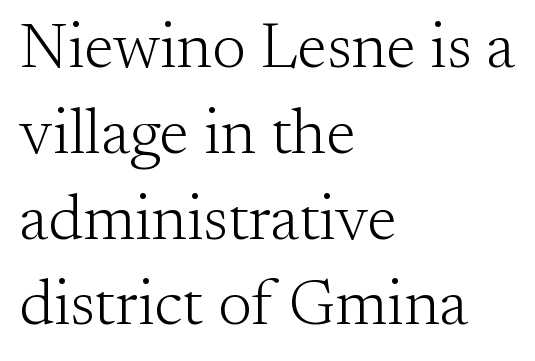
{"serif": "yes", "italic": "no", "bold": "no", "weight": "light", "width": "normal", "stroke_contrast": "medium", "x_height": "small", "monospaced": "no", "underline": "no", "align": "left", "line_spacing": "normal", "line_spacing_ratio": 1.34, "letter_spacing": "normal", "letter_spacing_em": 0.0, "glyph_px": 64}
